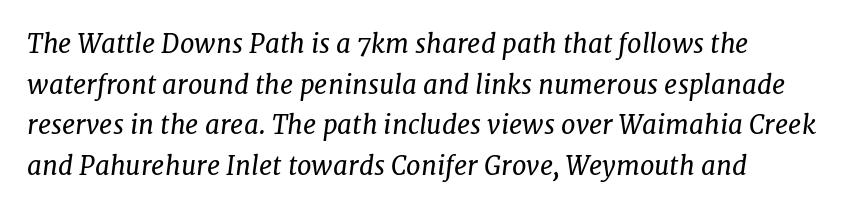
{"italic": "yes", "lean": "right", "slant_degrees": 7, "bold": "no", "underline": "no", "line_spacing": "normal", "line_spacing_ratio": 1.56, "letter_spacing": "normal", "letter_spacing_em": 0.0, "glyph_px": 26}
